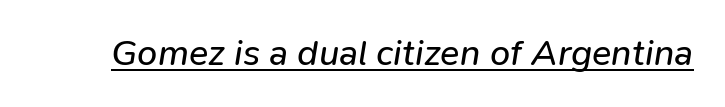
Note the varied advance widths — an 'i' is clearly narrower than an 'm'. A light-to-regular cut is what we see here. Like a heading marked for emphasis, these lines bear an underscore. Spacing between characters is what you'd get straight out of the box. Would a proofreader flag this as italicized? Yes.
